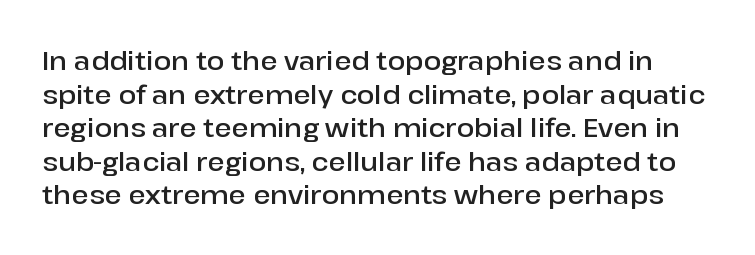
Q: Is the text bold? A: Semi-bold.
Q: Is the text italic (slanted)? A: No, it is upright.
Q: Is the text underlined? A: No.
Q: Is the spacing between letters normal or unusually wide? A: Normal.
Q: Is the spacing between lines tight, normal or loose? A: Normal.
